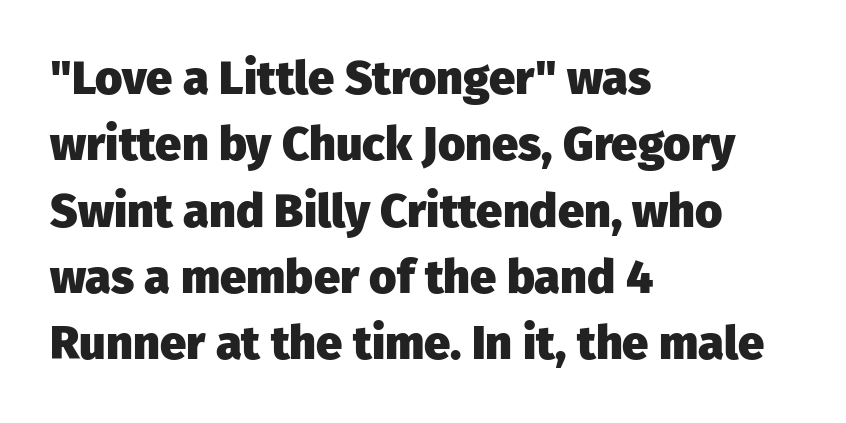
In terms of letterspacing, this is plain default setting. The strip under each line holds only bare page. Nope, not italic — everything's standing straight. You could not count columns in this text — the font is proportionally spaced. Notice how the passage keeps a crisp vertical edge on the left only.
